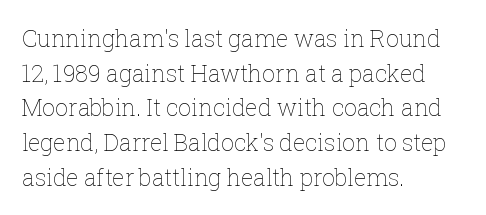
The image shows 23 px text type, upright; set left-aligned, normal line spacing (1.51x), normal letter spacing, not underlined.
